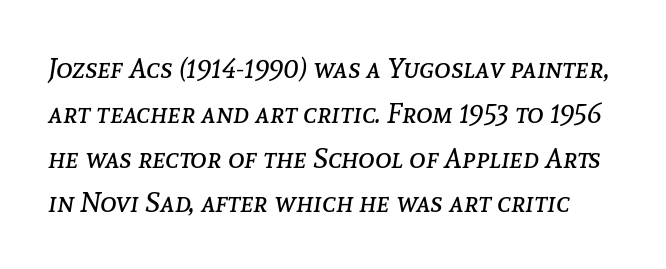
Q: Is the text bold? A: No.
Q: Is the text italic (slanted)? A: Yes, it leans right by about 8 degrees.
Q: Is the text underlined? A: No.
Q: Is the spacing between letters normal or unusually wide? A: Normal.
Q: Is the spacing between lines tight, normal or loose? A: Normal.
Q: Width (condensed, normal, or wide)? A: Normal.
Q: Stroke contrast? A: Low.
Q: x-height? A: Medium.
Q: Monospaced? A: No.
